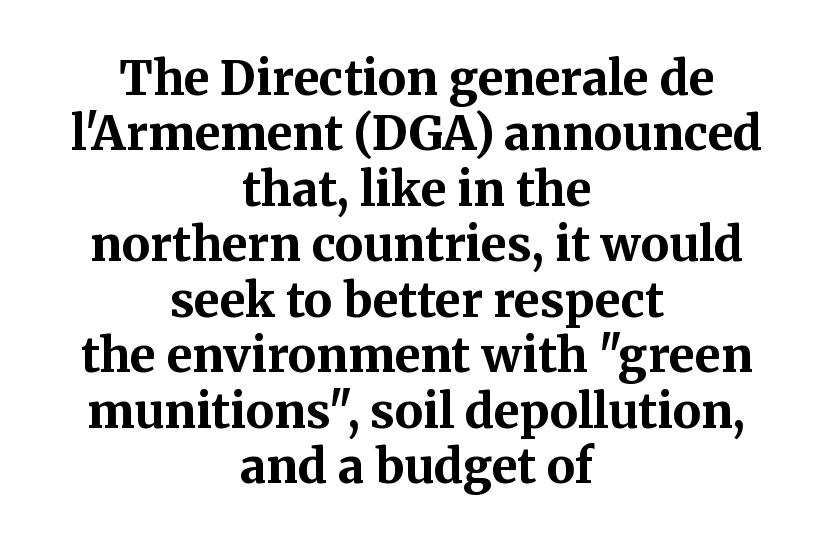
{"serif": "yes", "italic": "no", "bold": "yes", "weight": "bold", "width": "normal", "stroke_contrast": "medium", "x_height": "medium", "monospaced": "no", "underline": "no", "align": "center", "line_spacing_ratio": 1.18, "letter_spacing": "normal", "letter_spacing_em": 0.0, "glyph_px": 47}
